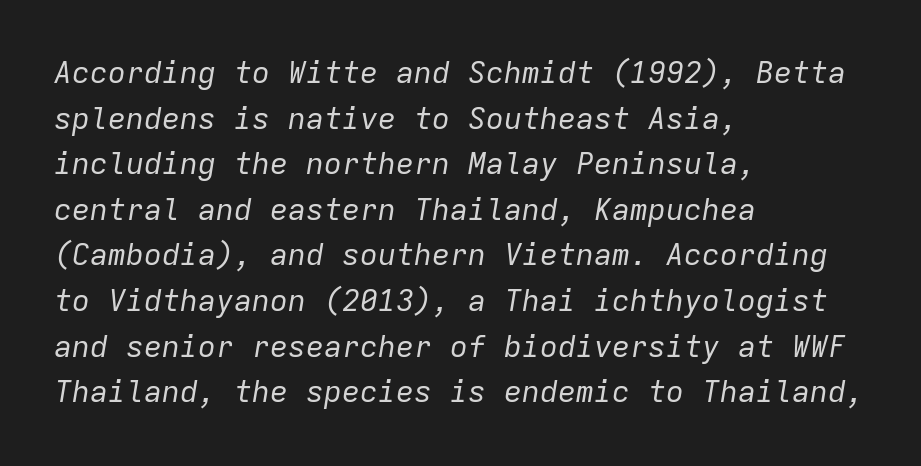
{"italic": "yes", "lean": "right", "slant_degrees": 9, "bold": "no", "weight": "regular", "width": "normal", "stroke_contrast": "low", "x_height": "medium", "monospaced": "yes", "underline": "no", "align": "left", "line_spacing": "normal", "line_spacing_ratio": 1.52, "letter_spacing": "normal", "letter_spacing_em": 0.0, "glyph_px": 30}
